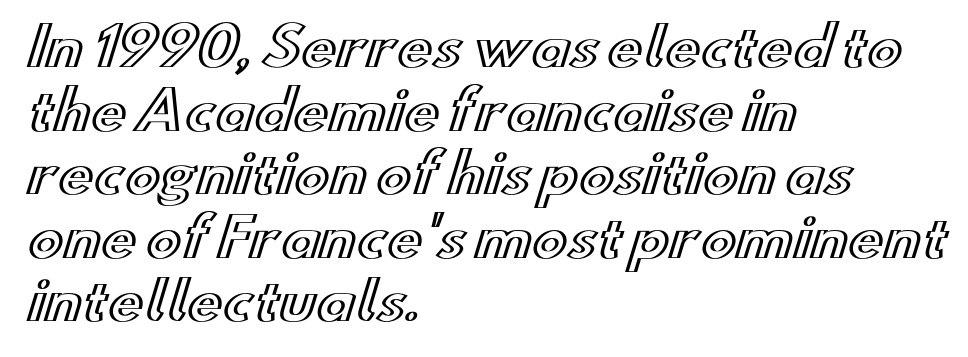
Q: Is the text italic (slanted)? A: Yes.
Q: Is the text underlined? A: No.
Q: How is the paragraph aligned? A: Left-aligned.
Q: Is the spacing between letters normal or unusually wide? A: Normal.
Q: Width (condensed, normal, or wide)? A: Wide.
Q: x-height? A: Small.
Q: Monospaced? A: No.
